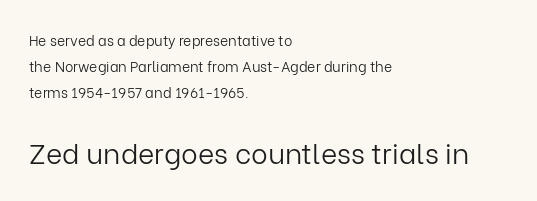
{"serif": "no", "italic": "no", "bold": "no", "weight": "light", "width": "normal", "stroke_contrast": "low", "x_height": "medium", "monospaced": "no", "underline": "no", "align": "left", "line_spacing_ratio": 1.87, "letter_spacing": "normal", "letter_spacing_em": 0.0, "larger_block": "second", "size_ratio": 2.0, "glyph_px": 28}
